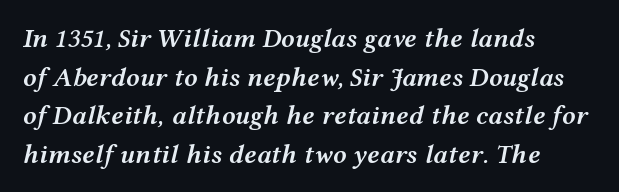
Moderately thickened strokes mark this as semibold type. How are the letters spaced? Ordinarily, with no added tracking. Posture: slanted. This sample keeps an unexceptional amount of space between lines.
